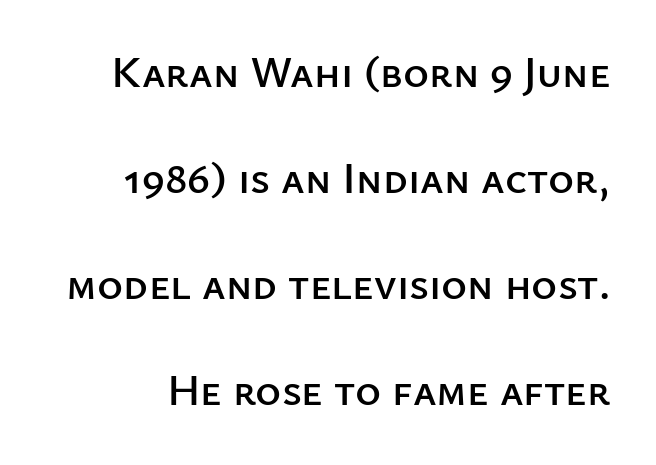
The image shows 44 px sans-serif type, upright; set loose line spacing (2.41x), normal letter spacing, not underlined; low stroke contrast and a medium x-height.
